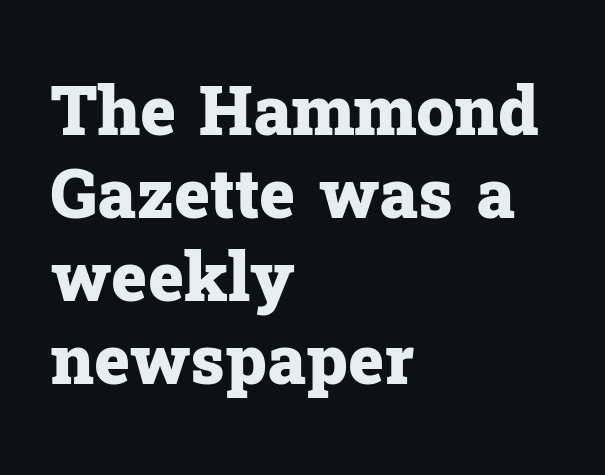
{"serif": "yes", "italic": "no", "bold": "yes", "weight": "heavy", "width": "normal", "stroke_contrast": "low", "x_height": "medium", "monospaced": "no", "underline": "no", "align": "left", "line_spacing_ratio": 1.22, "letter_spacing": "normal", "letter_spacing_em": 0.0, "glyph_px": 68}
